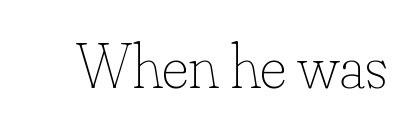
No italicization has been applied; the sample stays upright. The rendering uses natural spacing where letterforms have individual widths. This is not heavy type; no bold has been used. The horizontal fit of the characters is conventional and even. Descenders are the only things crossing below the line.
